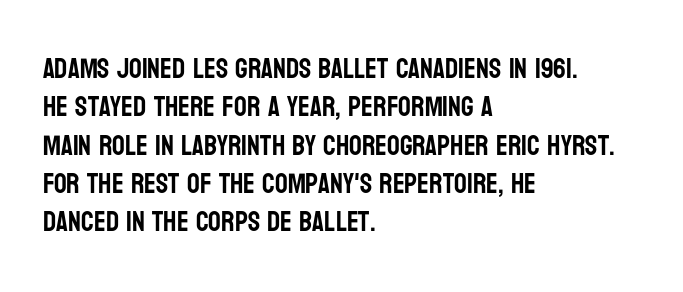
Q: Is the text italic (slanted)? A: No, it is upright.
Q: Is the typeface a serif or a sans-serif typeface? A: Sans-serif.
Q: Is the text underlined? A: No.
Q: How is the paragraph aligned? A: Left-aligned.
Q: Is the spacing between letters normal or unusually wide? A: Normal.
Q: Is the spacing between lines tight, normal or loose? A: Normal.
Q: Width (condensed, normal, or wide)? A: Condensed.
Q: Stroke contrast? A: Low.
Q: x-height? A: Large.
Q: Monospaced? A: No.
